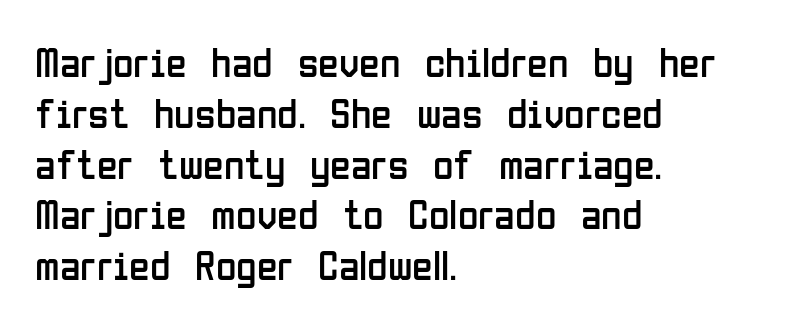
Lines of text with bare space underneath. Posture: upright roman. The letters advance in unequal steps, a hallmark of proportional type. The cut favours lightness, reaching ordinary text weight at its darkest. Letterform terminals end flat and unadorned throughout the passage.
